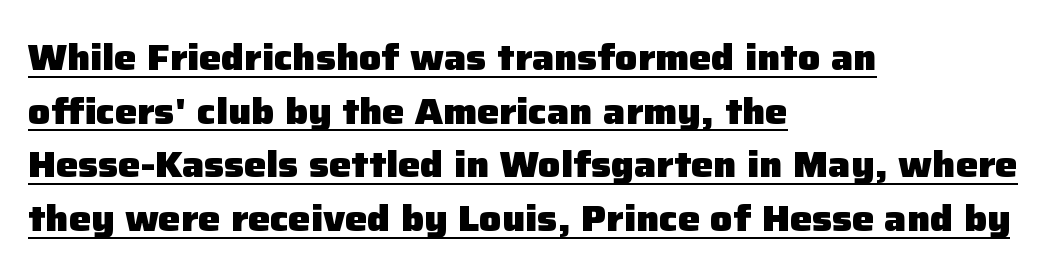
{"serif": "no", "italic": "no", "bold": "yes", "weight": "heavy", "width": "normal", "stroke_contrast": "low", "x_height": "medium", "monospaced": "no", "underline": "yes", "align": "left", "line_spacing": "normal", "line_spacing_ratio": 1.45, "letter_spacing": "normal", "letter_spacing_em": 0.0, "glyph_px": 37}
